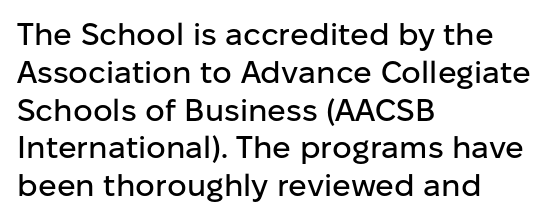
The rag falls on the right side of this text block. The face used here is proportionally spaced, like ordinary book or web type. The face used here is a sans, in the tradition of grotesques and geometrics. The type is set solid horizontally, with unmodified tracking.
